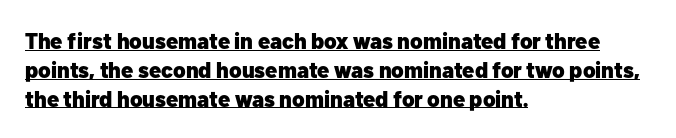
{"italic": "no", "bold": "yes", "underline": "yes", "align": "left", "line_spacing": "normal", "line_spacing_ratio": 1.31, "letter_spacing": "normal", "letter_spacing_em": 0.0, "glyph_px": 22}
